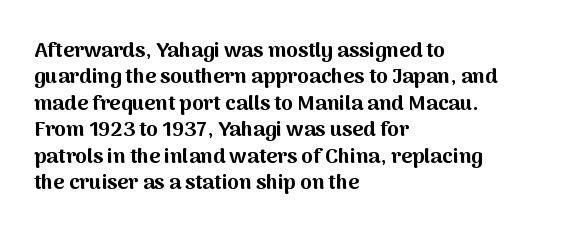
{"italic": "no", "bold": "yes", "underline": "no", "align": "left", "line_spacing": "normal", "line_spacing_ratio": 1.26, "letter_spacing": "normal", "letter_spacing_em": 0.0, "glyph_px": 21}
